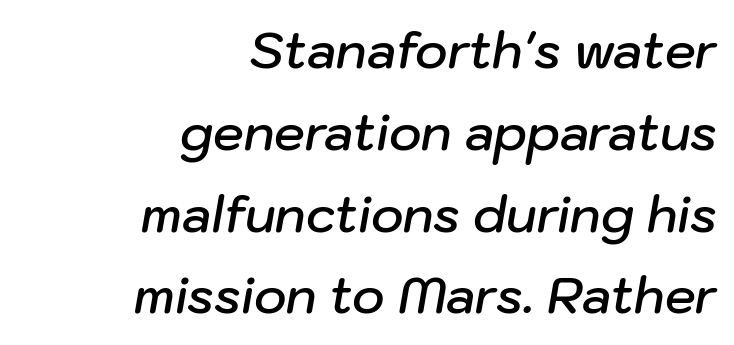
The image shows 49 px semibold type, italic (leaning right); set right-aligned, normal line spacing (1.67x), normal letter spacing, not underlined; low stroke contrast and a medium x-height.
